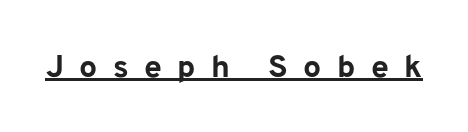
Q: Is the text bold? A: Yes.
Q: Is the text italic (slanted)? A: No, it is upright.
Q: Is the typeface a serif or a sans-serif typeface? A: Sans-serif.
Q: Is the text underlined? A: Yes.
Q: Is the spacing between letters normal or unusually wide? A: Unusually wide.
Q: Width (condensed, normal, or wide)? A: Normal.
Q: Stroke contrast? A: Low.
Q: x-height? A: Medium.
Q: Monospaced? A: No.
